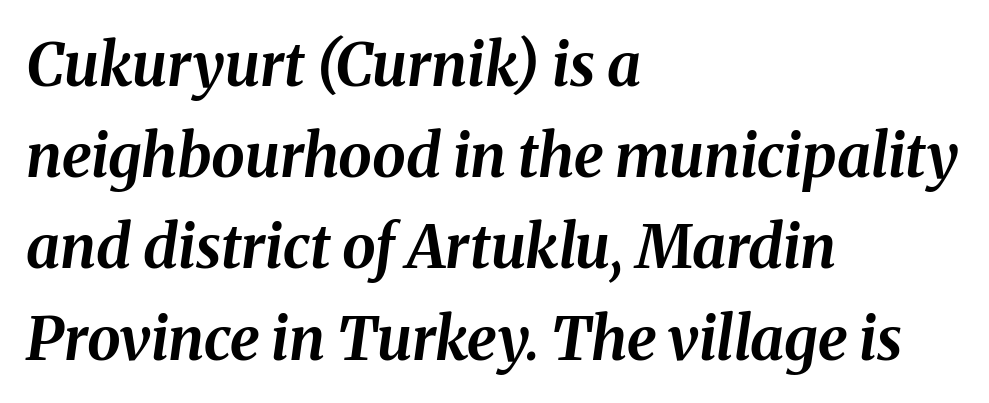
{"italic": "yes", "lean": "right", "slant_degrees": 8, "bold": "yes", "weight": "bold", "width": "normal", "stroke_contrast": "medium", "x_height": "medium", "monospaced": "no", "underline": "no", "align": "left", "line_spacing": "normal", "line_spacing_ratio": 1.52, "letter_spacing": "normal", "letter_spacing_em": 0.0, "glyph_px": 60}
